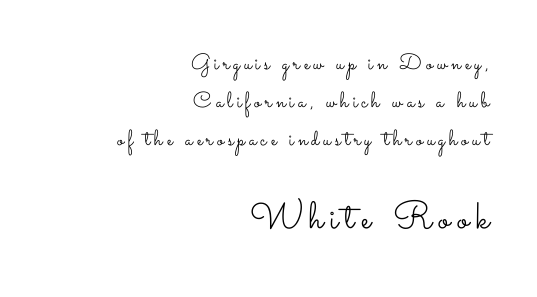
The image shows 38 px light, wide type; set right-aligned, line spacing 1.72x, not underlined; the second (bottom) block is 1.73x larger; low stroke contrast and a small x-height.
